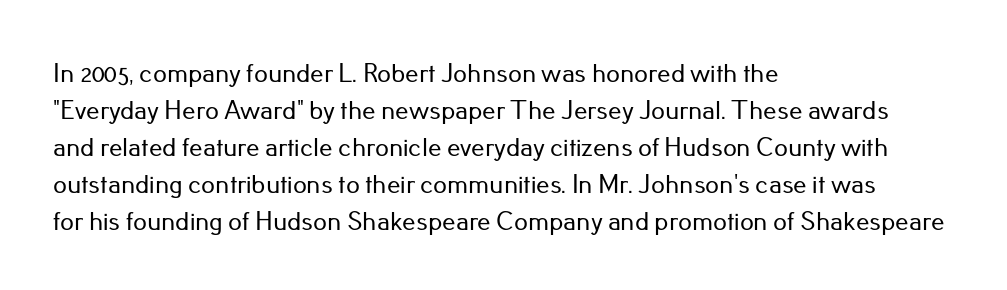
{"italic": "no", "underline": "no", "align": "left", "line_spacing": "normal", "line_spacing_ratio": 1.37, "letter_spacing": "normal", "letter_spacing_em": 0.0, "glyph_px": 27}
